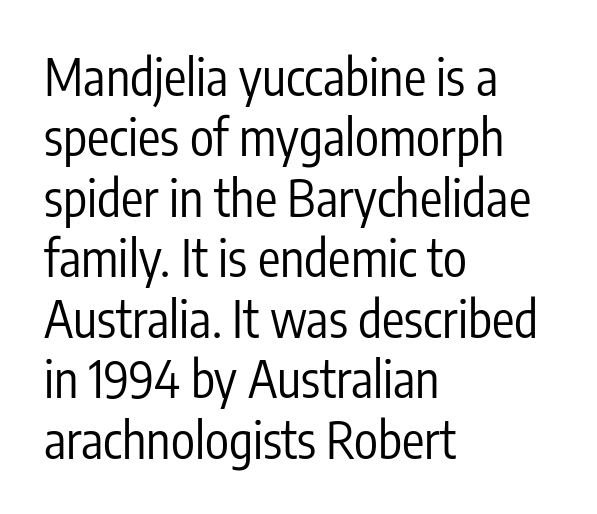
{"serif": "no", "italic": "no", "bold": "no", "weight": "regular", "width": "condensed", "stroke_contrast": "low", "x_height": "medium", "monospaced": "no", "underline": "no", "align": "left", "line_spacing_ratio": 1.21, "letter_spacing": "normal", "letter_spacing_em": 0.0, "glyph_px": 50}
